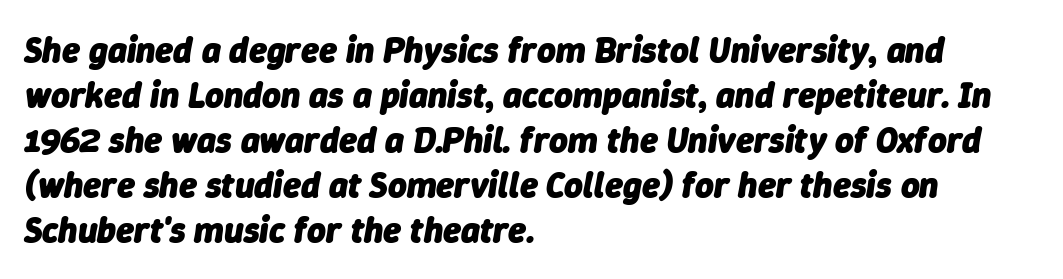
Q: Is the text bold? A: Yes.
Q: Is the text italic (slanted)? A: Yes, it leans right by about 9 degrees.
Q: Is the text underlined? A: No.
Q: How is the paragraph aligned? A: Left-aligned.
Q: Is the spacing between letters normal or unusually wide? A: Normal.
Q: Is the spacing between lines tight, normal or loose? A: Normal.
Q: Width (condensed, normal, or wide)? A: Normal.
Q: Stroke contrast? A: Low.
Q: x-height? A: Medium.
Q: Monospaced? A: No.
